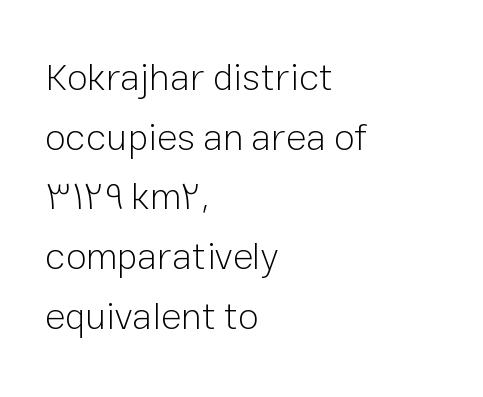
Q: Is the text bold? A: No.
Q: Is the text italic (slanted)? A: No, it is upright.
Q: Is the typeface a serif or a sans-serif typeface? A: Sans-serif.
Q: Is the text underlined? A: No.
Q: How is the paragraph aligned? A: Left-aligned.
Q: Is the spacing between letters normal or unusually wide? A: Normal.
Q: Is the spacing between lines tight, normal or loose? A: Normal.
Q: Width (condensed, normal, or wide)? A: Normal.
Q: Stroke contrast? A: Low.
Q: x-height? A: Medium.
Q: Monospaced? A: No.
